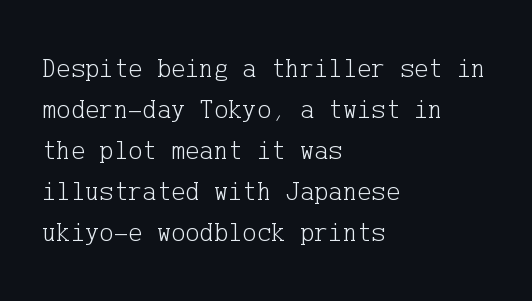
On a weight scale, this lands at 450 or below. The passage shown has conventional tracking throughout. A normal amount of white space separates one row of letters from the next. The rag falls on the right side of this text block.
